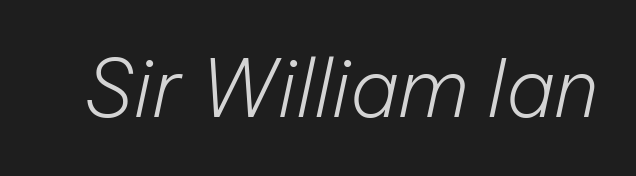
The image shows 79 px light type, italic (leaning right); set normal letter spacing, not underlined; low stroke contrast and a medium x-height.
